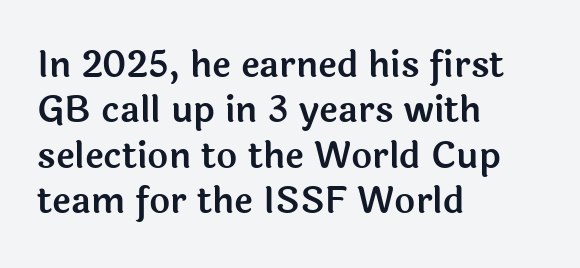
The image shows 36 px sans-serif type, upright; set left-aligned, normal line spacing (1.26x), normal letter spacing, not underlined; a medium x-height.
